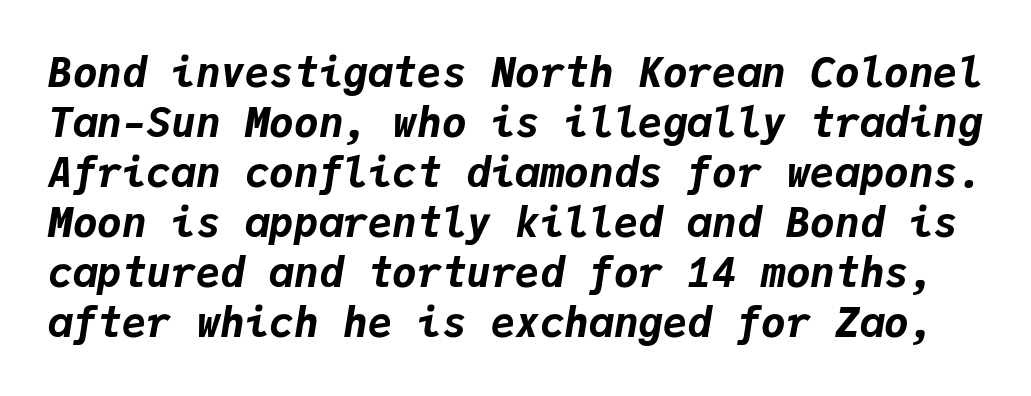
A full-strength bold gives these letters their thick strokes. These lines keep a tight, regular rhythm from letter to letter. Anything drawn beneath the words? Only blank space. The glyphs look as if they've been sheared to an angle. Each letter, wide or thin by design, is forced into the same width here.
